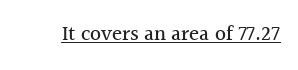
Q: Is the text italic (slanted)? A: No, it is upright.
Q: Is the text underlined? A: Yes.
Q: Is the spacing between letters normal or unusually wide? A: Normal.
